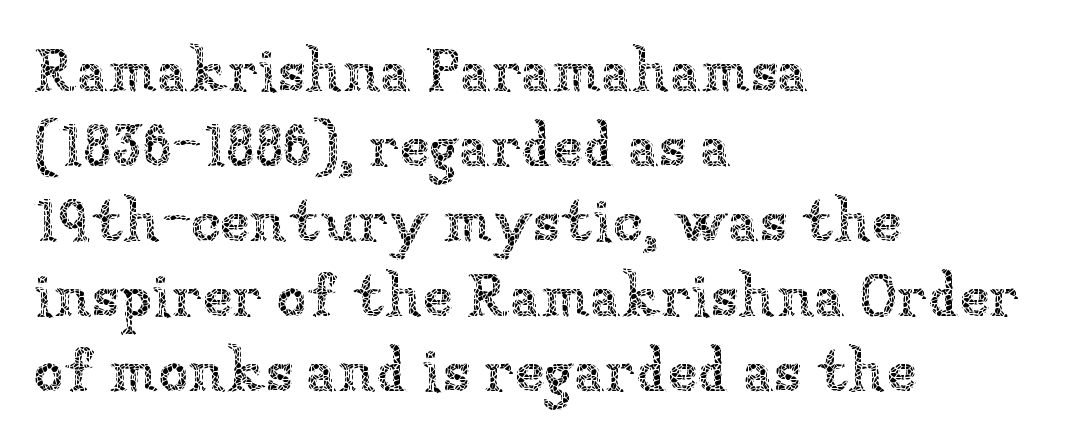
The weight would be labelled regular, book, light, or lighter still. If you drew a line through each stem, it would be perfectly vertical. Horizontal alignment here is leftward, the default for most running prose. Do the characters align in a grid? No, the font is proportional. Each row of text sits above clean, open space. Words appear dense and cohesive because spacing is normal.
